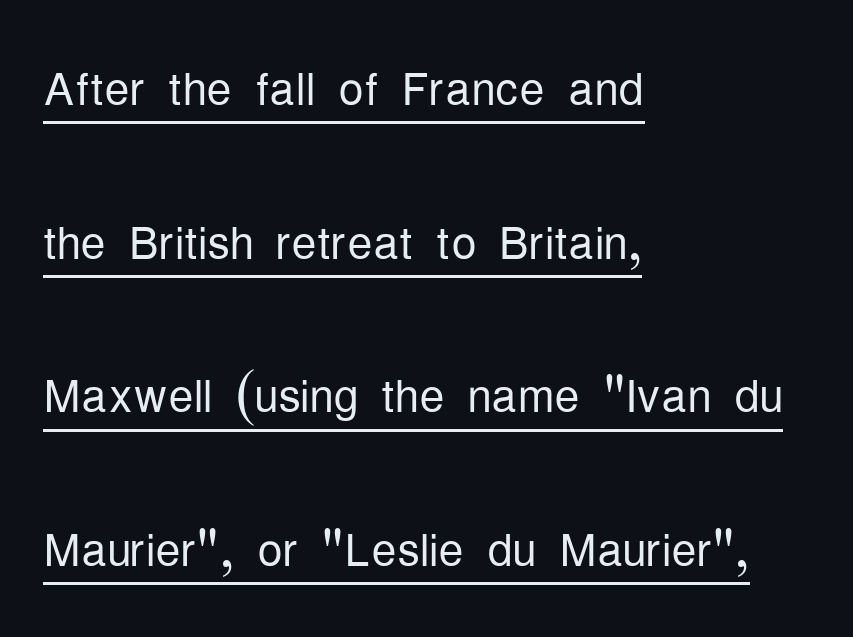
The image shows 63 px light, condensed sans-serif type, upright; set left-aligned, loose line spacing (2.44x), normal letter spacing, underlined; low stroke contrast and a medium x-height.
